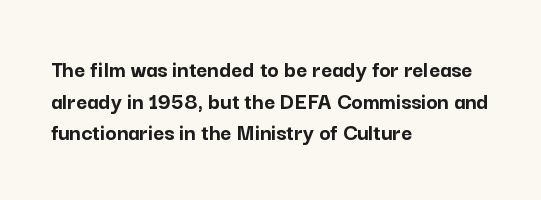
{"italic": "no", "bold": "yes", "underline": "no", "align": "left", "line_spacing": "normal", "line_spacing_ratio": 1.32, "letter_spacing": "normal", "letter_spacing_em": 0.0, "glyph_px": 24}
